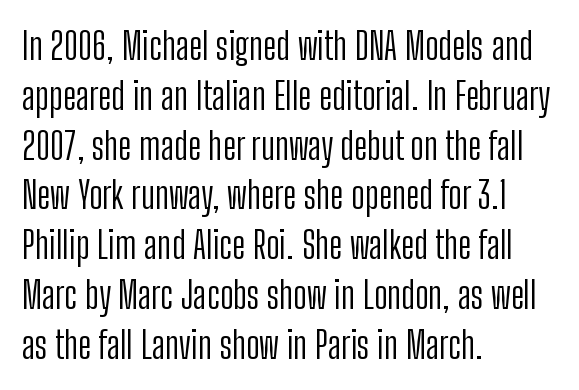
{"serif": "no", "italic": "no", "bold": "no", "weight": "light", "width": "condensed", "stroke_contrast": "low", "x_height": "medium", "monospaced": "no", "underline": "no", "align": "left", "line_spacing": "normal", "line_spacing_ratio": 1.31, "letter_spacing": "normal", "letter_spacing_em": 0.0, "glyph_px": 38}
